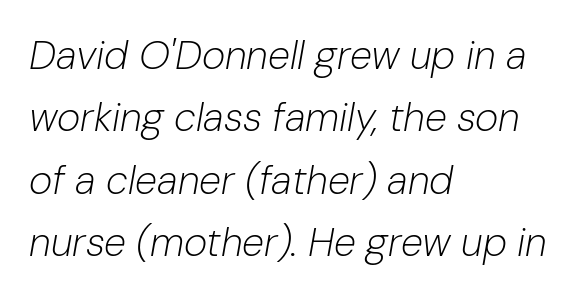
The face used here is rendered with its standard letterfit. Notice how the stems are inclined rather than vertical — that's the hallmark of italics. Is the stroke heavy? The answer is a plain regular-or-lighter. If you drew a ruler down the left edge, every line would touch it.
